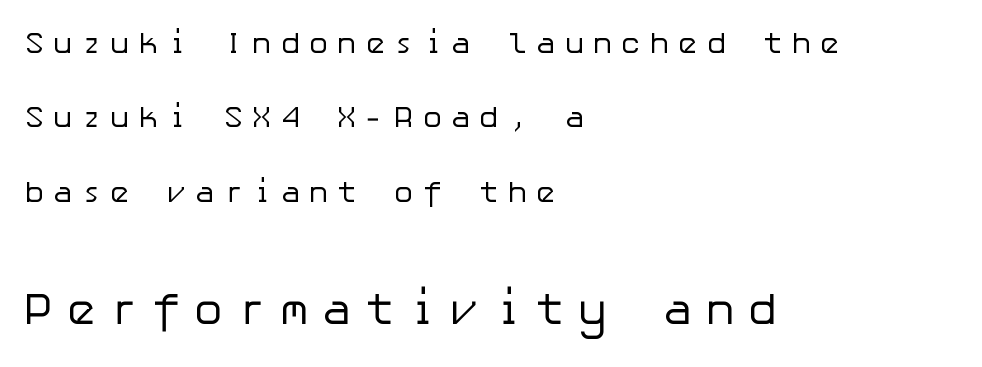
The image shows 45 px regular-weight sans-serif type, upright; set left-aligned, loose line spacing (2.48x), unusually wide letter spacing (+0.28 em), not underlined; the second (bottom) block is 1.5x larger; low stroke contrast and a medium x-height.
